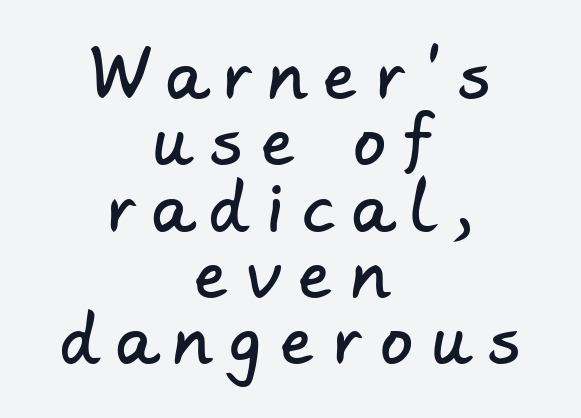
{"serif": "no", "width": "normal", "stroke_contrast": "low", "x_height": "small", "monospaced": "no", "underline": "no", "align": "center", "line_spacing": "tight", "line_spacing_ratio": 1.02, "letter_spacing": "wide", "letter_spacing_em": 0.29, "glyph_px": 65}
